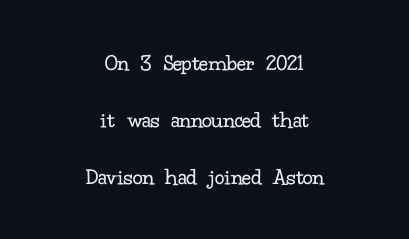
{"italic": "no", "bold": "no", "underline": "no", "align": "center", "line_spacing": "loose", "line_spacing_ratio": 2.37, "letter_spacing": "normal", "letter_spacing_em": 0.0, "glyph_px": 24}
